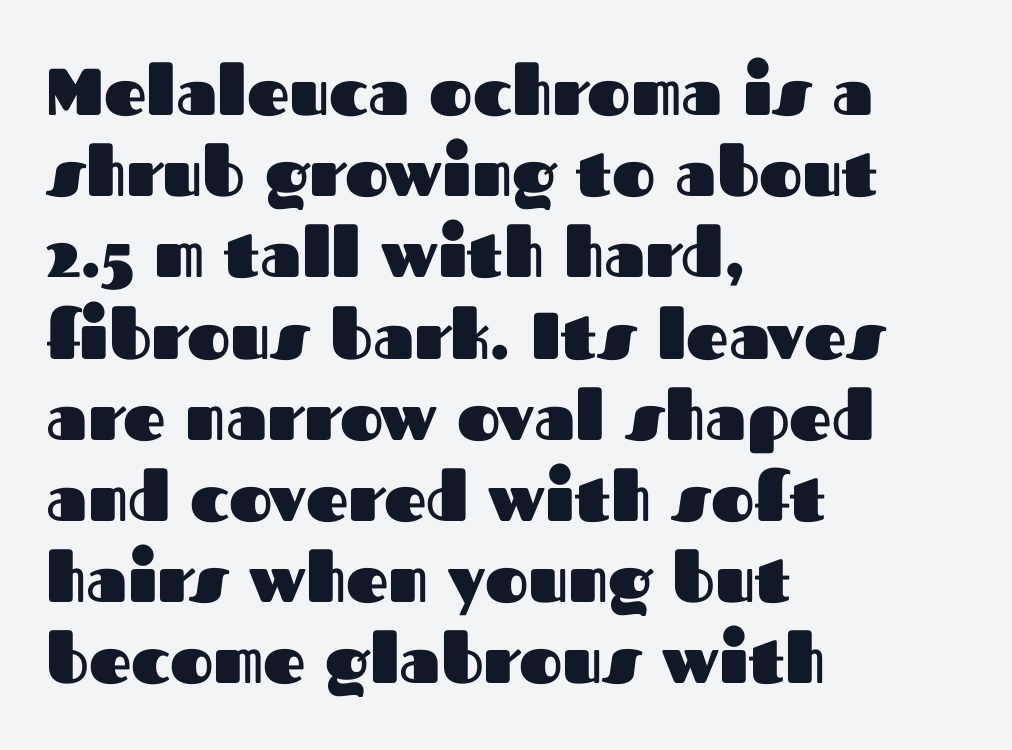
Q: Is the text bold? A: Yes.
Q: Is the text italic (slanted)? A: No, it is upright.
Q: Is the typeface a serif or a sans-serif typeface? A: Sans-serif.
Q: Is the text underlined? A: No.
Q: How is the paragraph aligned? A: Left-aligned.
Q: Is the spacing between letters normal or unusually wide? A: Normal.
Q: Width (condensed, normal, or wide)? A: Normal.
Q: Stroke contrast? A: Medium.
Q: x-height? A: Medium.
Q: Monospaced? A: No.
